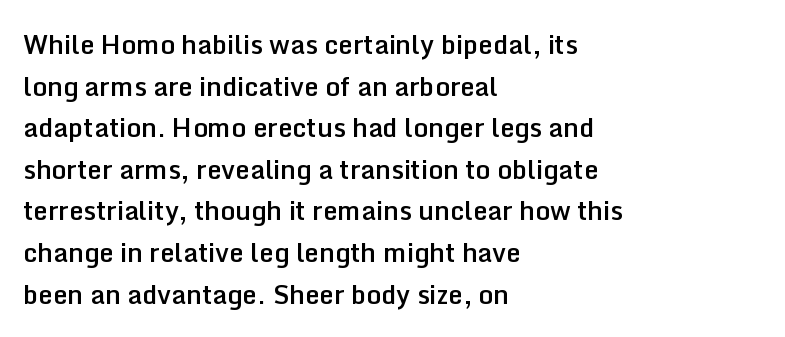
The image shows 26 px text type, upright; set left-aligned, normal line spacing (1.6x), normal letter spacing, not underlined.
